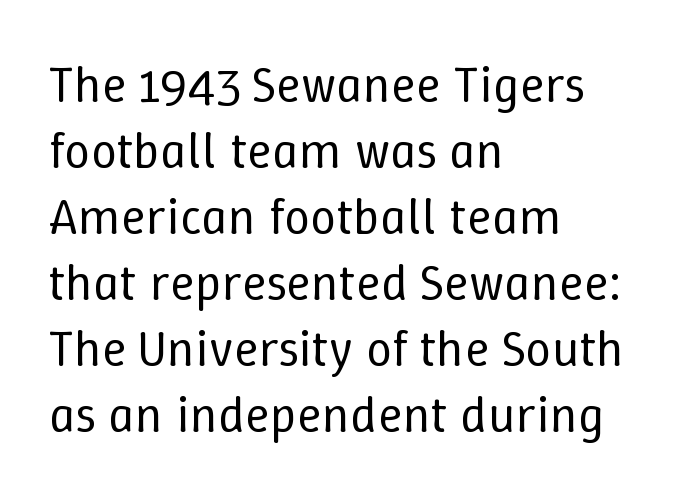
Q: Is the text bold? A: No.
Q: Is the text italic (slanted)? A: No, it is upright.
Q: Is the text underlined? A: No.
Q: How is the paragraph aligned? A: Left-aligned.
Q: Is the spacing between letters normal or unusually wide? A: Normal.
Q: Is the spacing between lines tight, normal or loose? A: Normal.
Q: Width (condensed, normal, or wide)? A: Normal.
Q: Stroke contrast? A: Low.
Q: x-height? A: Medium.
Q: Monospaced? A: No.
